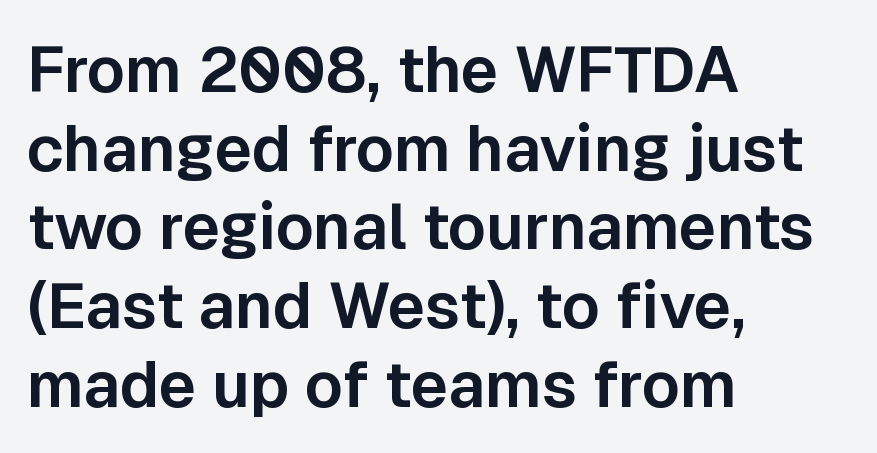
{"serif": "no", "italic": "no", "width": "normal", "stroke_contrast": "low", "x_height": "medium", "monospaced": "no", "underline": "no", "align": "left", "line_spacing_ratio": 1.23, "letter_spacing": "normal", "letter_spacing_em": 0.0, "glyph_px": 64}
